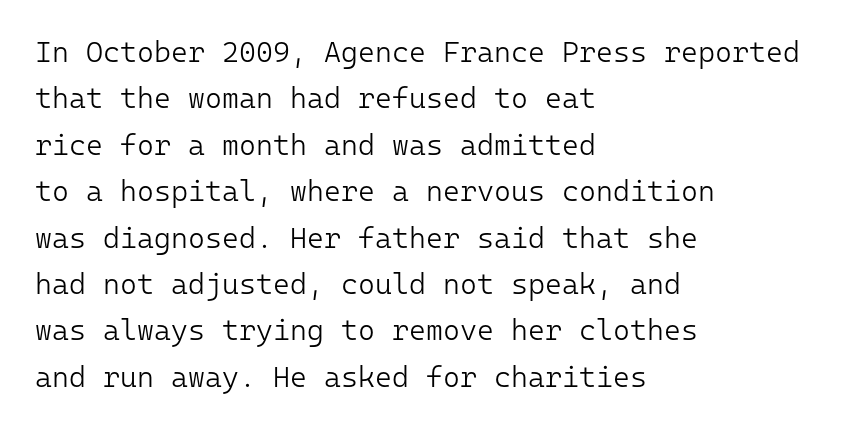
{"serif": "no", "italic": "no", "bold": "no", "weight": "light", "width": "normal", "stroke_contrast": "low", "x_height": "medium", "monospaced": "yes", "underline": "no", "align": "left", "line_spacing": "normal", "line_spacing_ratio": 1.6, "letter_spacing": "normal", "letter_spacing_em": 0.0, "glyph_px": 29}
